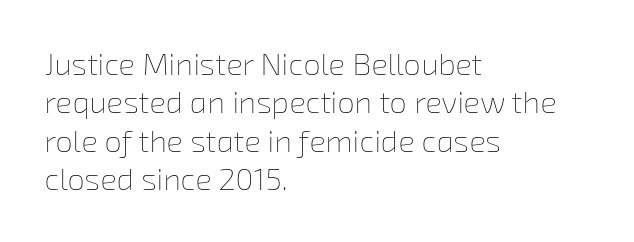
Q: Is the text bold? A: No.
Q: Is the text underlined? A: No.
Q: How is the paragraph aligned? A: Left-aligned.
Q: Is the spacing between letters normal or unusually wide? A: Normal.
Q: Width (condensed, normal, or wide)? A: Normal.
Q: Stroke contrast? A: Low.
Q: x-height? A: Medium.
Q: Monospaced? A: No.
